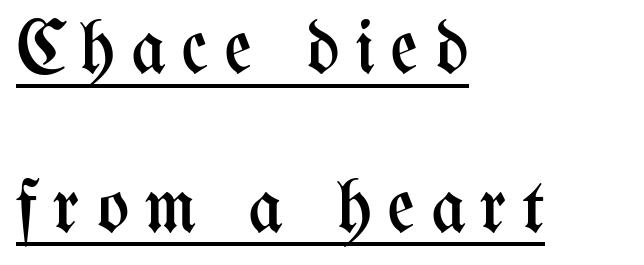
Q: Is the text bold? A: No.
Q: Is the text italic (slanted)? A: No, it is upright.
Q: Is the text underlined? A: Yes.
Q: How is the paragraph aligned? A: Left-aligned.
Q: Is the spacing between letters normal or unusually wide? A: Unusually wide.
Q: Is the spacing between lines tight, normal or loose? A: Loose.
Q: Width (condensed, normal, or wide)? A: Condensed.
Q: Stroke contrast? A: Medium.
Q: x-height? A: Medium.
Q: Monospaced? A: No.
